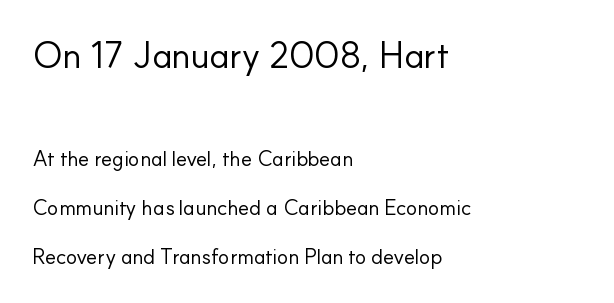
{"serif": "no", "italic": "no", "bold": "no", "weight": "regular", "width": "normal", "stroke_contrast": "low", "x_height": "small", "monospaced": "no", "underline": "no", "align": "left", "line_spacing": "loose", "line_spacing_ratio": 2.34, "letter_spacing": "normal", "letter_spacing_em": 0.0, "larger_block": "first", "size_ratio": 1.71, "glyph_px": 36}
